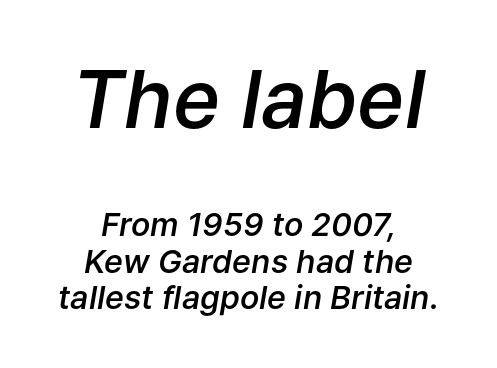
The image shows 80 px semibold type, italic (leaning right); set centered, tight line spacing (1.14x), normal letter spacing, not underlined; the first (top) block is 2.5x larger; low stroke contrast and a medium x-height.
